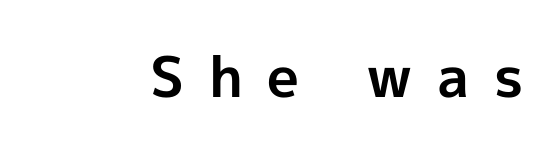
{"serif": "no", "italic": "no", "bold": "yes", "weight": "bold", "width": "normal", "x_height": "medium", "monospaced": "no", "underline": "no", "letter_spacing": "wide", "letter_spacing_em": 0.44, "glyph_px": 56}
